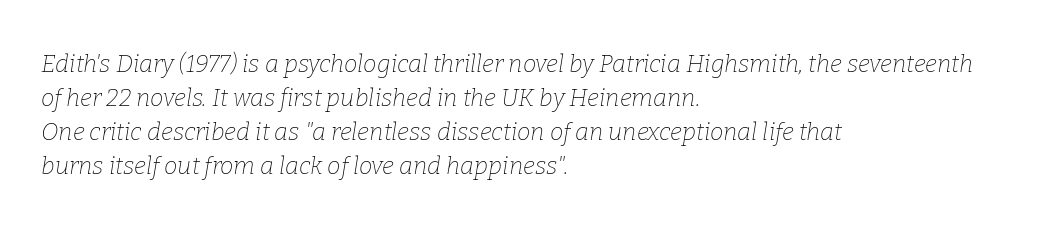
The image shows 24 px text type, italic (leaning right); set left-aligned, normal line spacing (1.41x), normal letter spacing, not underlined.
